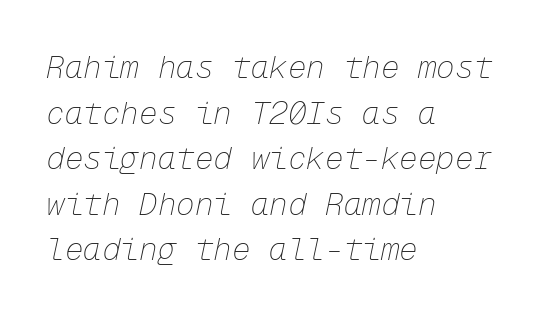
Q: Is the text bold? A: No.
Q: Is the text italic (slanted)? A: Yes, it leans right by about 12 degrees.
Q: Is the text underlined? A: No.
Q: How is the paragraph aligned? A: Left-aligned.
Q: Is the spacing between letters normal or unusually wide? A: Normal.
Q: Is the spacing between lines tight, normal or loose? A: Normal.
Q: Width (condensed, normal, or wide)? A: Normal.
Q: Stroke contrast? A: Low.
Q: x-height? A: Medium.
Q: Monospaced? A: Yes.
